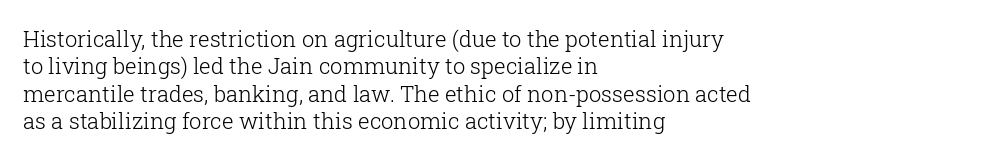
{"italic": "no", "bold": "no", "underline": "no", "align": "left", "line_spacing": "normal", "line_spacing_ratio": 1.25, "letter_spacing": "normal", "letter_spacing_em": 0.0, "glyph_px": 22}
